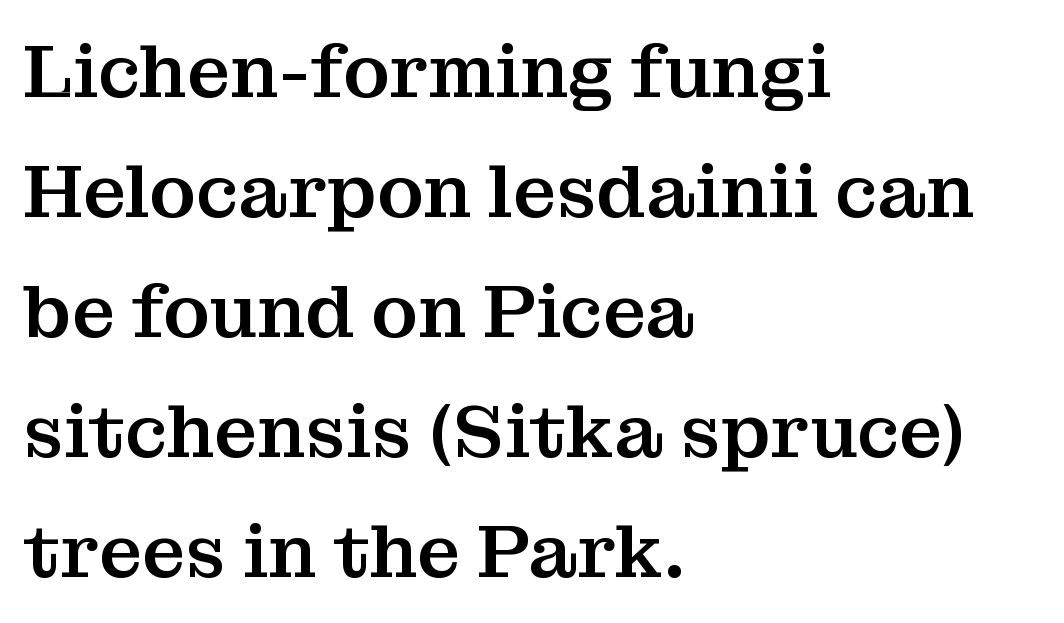
Little horizontal feet cap the strokes, marking this as serif type. This sample uses plain, unmodified letter spacing. The type sits square on the baseline with zero lean. Compared with a centered layout, this one pins lines to the left instead. Quick note: underline off. Is this a fixed-width face? No — the glyphs have proportional, varying widths.
